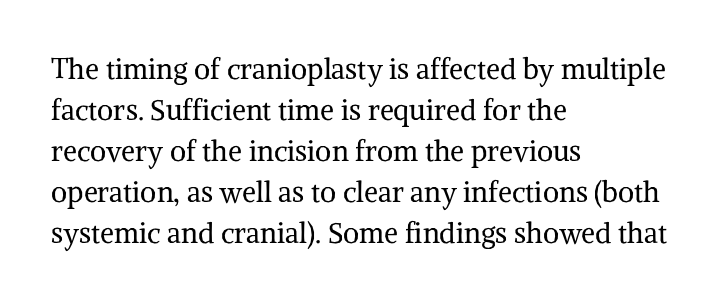
The letters stand straight up with perfectly vertical stems. If you measured baseline to baseline, you'd find a middling distance. The space directly below the letters is spotless. Weight: not bold — regular or lighter. The passage shown has conventional tracking throughout.
